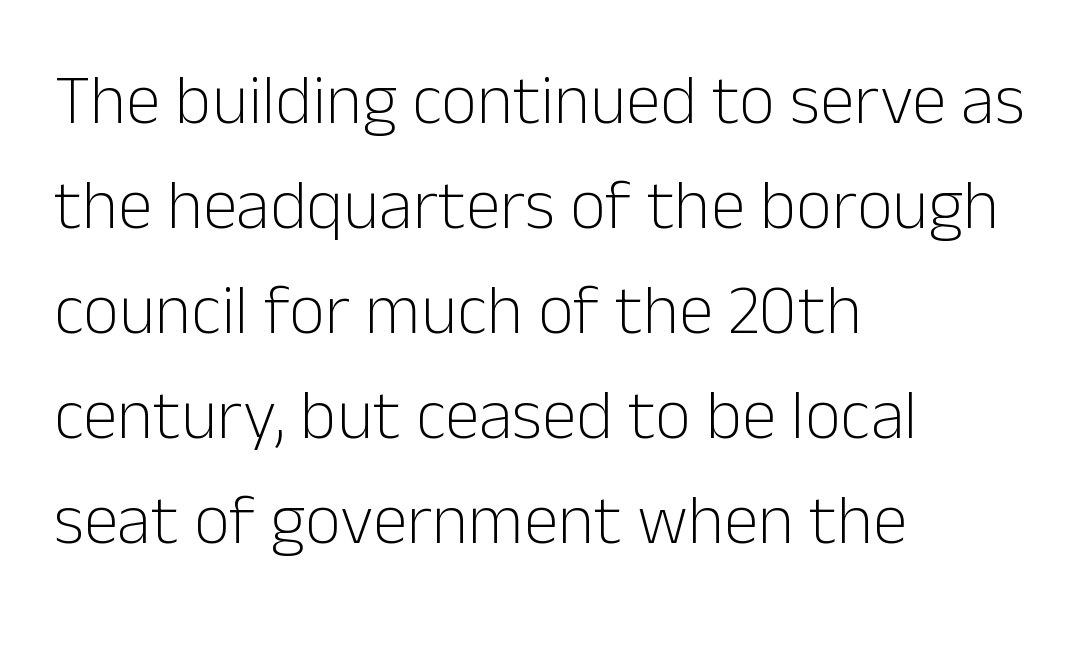
Inter-character spacing is left at the font's built-in metrics. Leftover space on each line is placed entirely after the last word. Quick note: not italic, upright. Evenly set lines give the paragraph a standard silhouette. The letters advance in unequal steps, a hallmark of proportional type.
